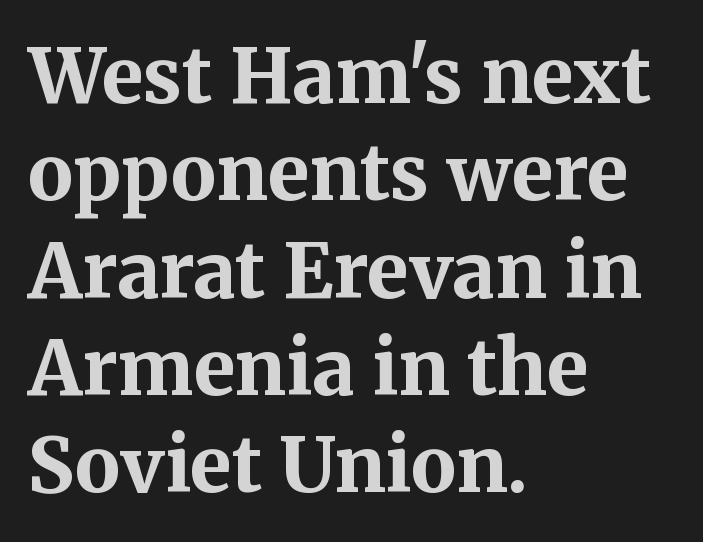
Underlining? Definitely not there. The ragged edge is on the right, which tells us the setting is flush left. Proportional: the letters do not fall into vertical columns. Rendered with straight, roman letterforms.
